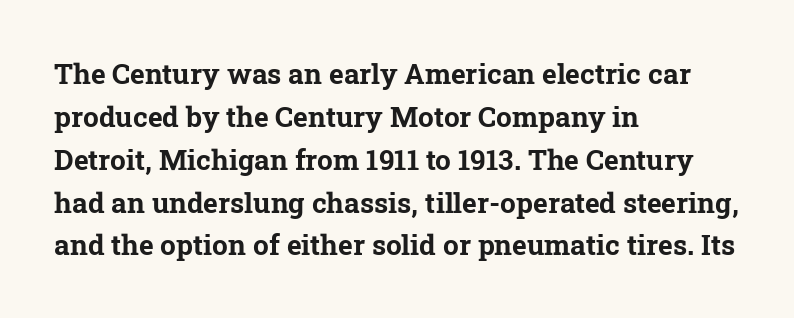
Q: Is the text bold? A: Yes.
Q: Is the typeface a serif or a sans-serif typeface? A: Serif.
Q: Is the text underlined? A: No.
Q: How is the paragraph aligned? A: Left-aligned.
Q: Is the spacing between letters normal or unusually wide? A: Normal.
Q: Is the spacing between lines tight, normal or loose? A: Normal.
Q: Width (condensed, normal, or wide)? A: Normal.
Q: Stroke contrast? A: Low.
Q: x-height? A: Medium.
Q: Monospaced? A: No.
